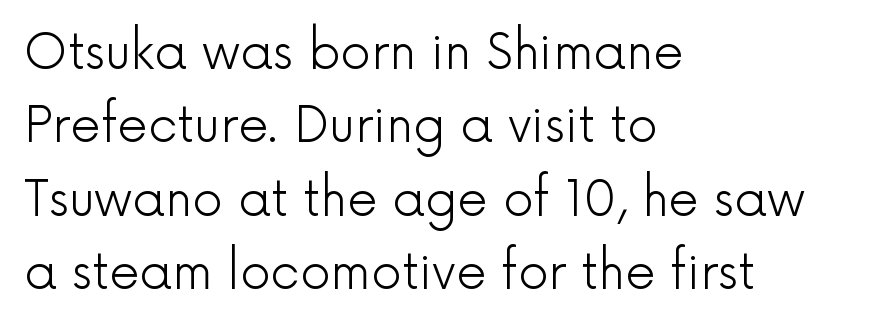
{"serif": "no", "italic": "no", "bold": "no", "weight": "light", "width": "normal", "x_height": "medium", "monospaced": "no", "underline": "no", "align": "left", "line_spacing": "normal", "line_spacing_ratio": 1.53, "letter_spacing": "normal", "letter_spacing_em": 0.0, "glyph_px": 48}
